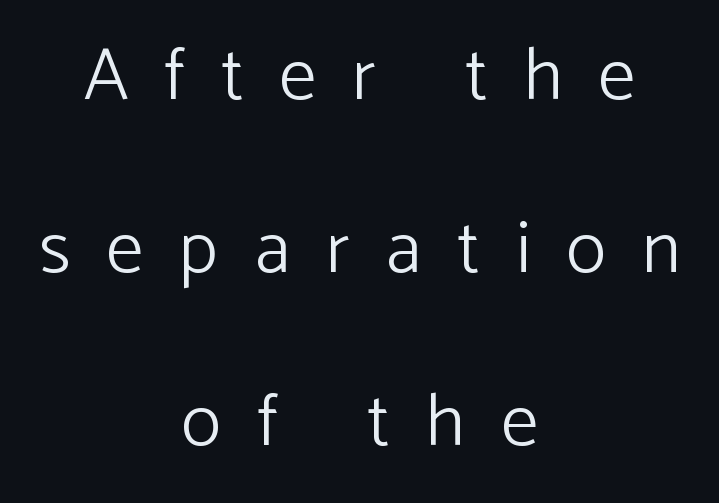
Q: Is the text bold? A: No.
Q: Is the text italic (slanted)? A: No, it is upright.
Q: Is the typeface a serif or a sans-serif typeface? A: Sans-serif.
Q: Is the text underlined? A: No.
Q: How is the paragraph aligned? A: Centered.
Q: Is the spacing between letters normal or unusually wide? A: Unusually wide.
Q: Is the spacing between lines tight, normal or loose? A: Loose.
Q: Width (condensed, normal, or wide)? A: Normal.
Q: Stroke contrast? A: Low.
Q: x-height? A: Medium.
Q: Monospaced? A: No.
